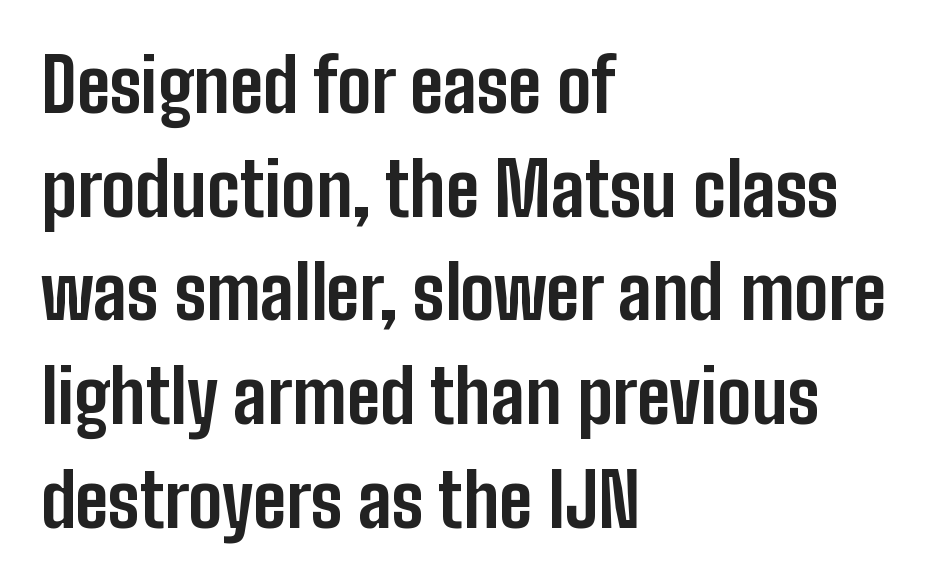
The image shows 73 px bold, condensed sans-serif type, upright; set left-aligned, normal line spacing (1.42x), normal letter spacing, not underlined; low stroke contrast and a medium x-height.
